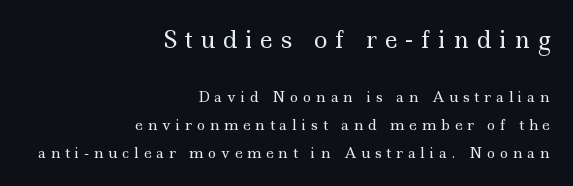
Q: Is the text bold? A: No.
Q: Is the text italic (slanted)? A: No, it is upright.
Q: Is the text underlined? A: No.
Q: How is the paragraph aligned? A: Right-aligned.
Q: Is the spacing between letters normal or unusually wide? A: Unusually wide.
Q: Is the spacing between lines tight, normal or loose? A: Loose.
Q: Which block of text is set in a larger size, the first (top) or the second (bottom)? A: The first (top) one.
